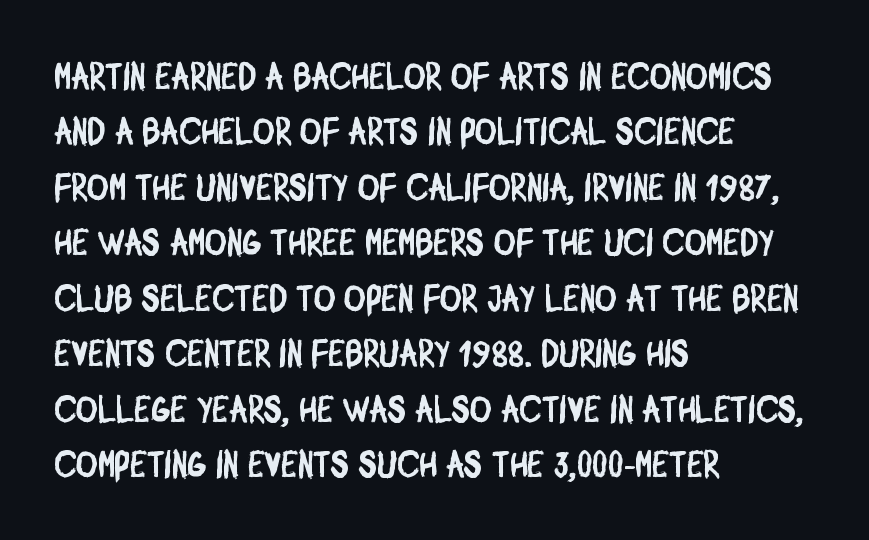
Is there much room between lines? A standard amount, neither cramped nor airy. Caption: multi-line text, flush left, ragged right. Each letter keeps its own natural width here, so spacing adapts to shape. The horizontal fit of the characters is conventional and even. Check the space under the baseline: it is left empty.
